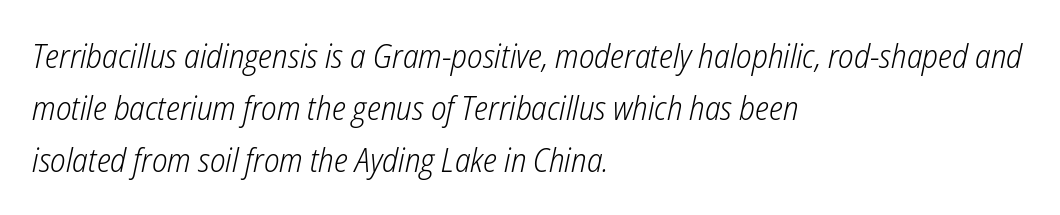
The image shows 33 px light, condensed type, italic (leaning right); set left-aligned, normal line spacing (1.58x), normal letter spacing, not underlined; low stroke contrast and a medium x-height.
